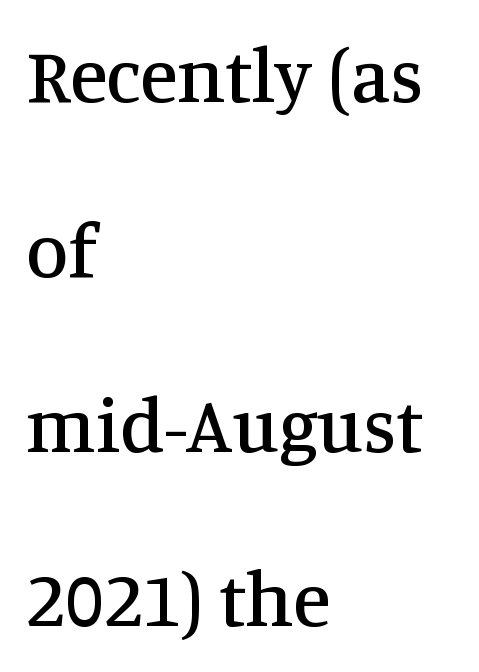
{"serif": "yes", "italic": "no", "width": "normal", "stroke_contrast": "medium", "x_height": "large", "monospaced": "no", "underline": "no", "align": "left", "line_spacing": "loose", "line_spacing_ratio": 2.27, "letter_spacing": "normal", "letter_spacing_em": 0.0, "glyph_px": 77}
